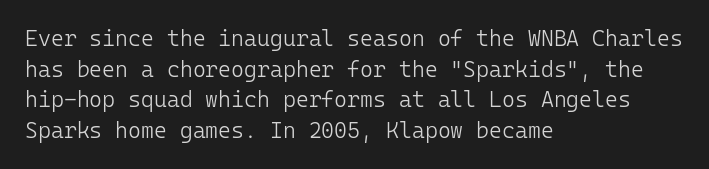
{"italic": "no", "bold": "no", "underline": "no", "align": "left", "line_spacing": "normal", "line_spacing_ratio": 1.39, "letter_spacing": "normal", "letter_spacing_em": 0.0, "glyph_px": 22}
